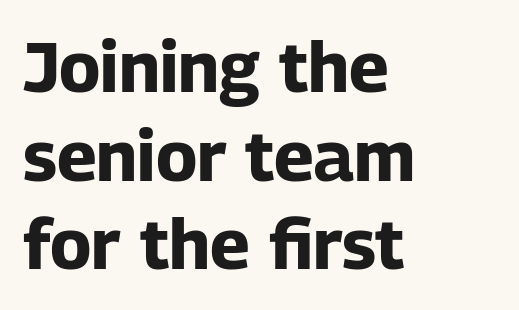
{"serif": "no", "italic": "no", "bold": "yes", "weight": "bold", "width": "normal", "stroke_contrast": "low", "x_height": "medium", "monospaced": "no", "underline": "no", "align": "left", "line_spacing": "normal", "line_spacing_ratio": 1.25, "letter_spacing": "normal", "letter_spacing_em": 0.0, "glyph_px": 71}
